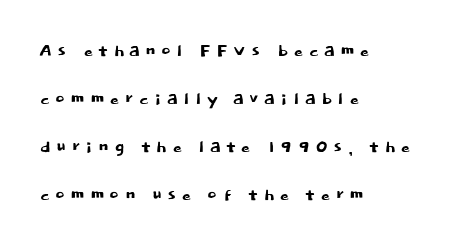
You could fit nearly another row in the gap between these rows. Type without underlining. The line texture is sparse and dotted thanks to wide tracking. The axis of the letterforms is exactly vertical. Each line starts at the same left margin while the right side varies.
